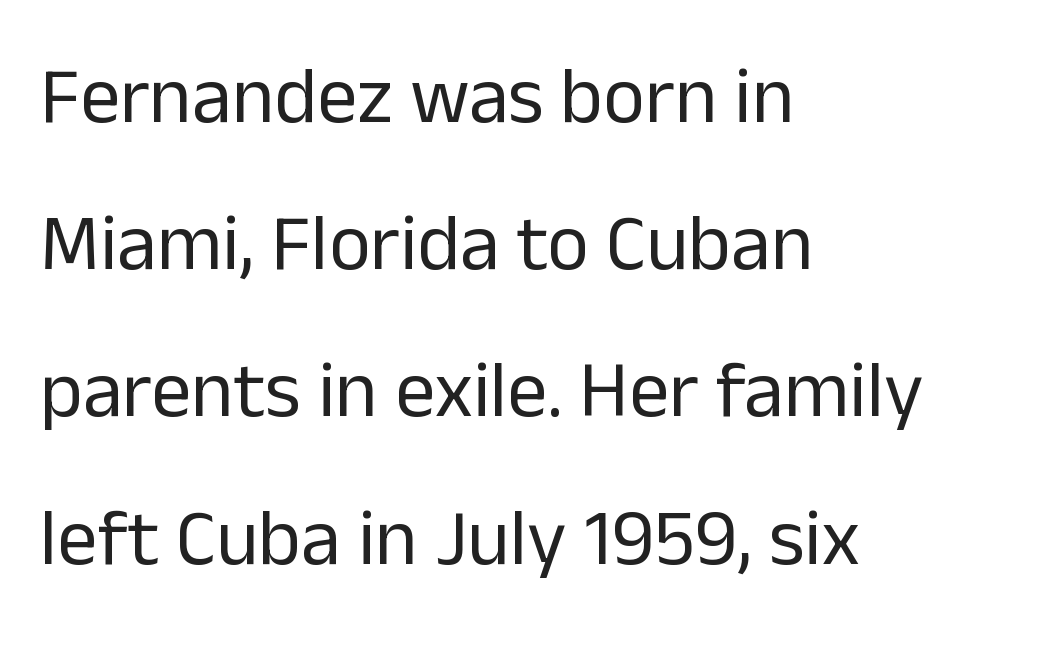
{"serif": "no", "italic": "no", "bold": "no", "weight": "regular", "width": "normal", "stroke_contrast": "low", "x_height": "medium", "monospaced": "no", "underline": "no", "align": "left", "line_spacing_ratio": 1.84, "letter_spacing": "normal", "letter_spacing_em": 0.0, "glyph_px": 80}
